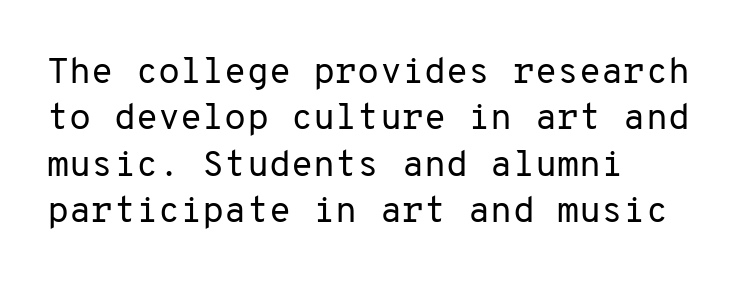
Q: Is the text bold? A: No.
Q: Is the text italic (slanted)? A: No, it is upright.
Q: Is the typeface a serif or a sans-serif typeface? A: Sans-serif.
Q: Is the text underlined? A: No.
Q: How is the paragraph aligned? A: Left-aligned.
Q: Is the spacing between letters normal or unusually wide? A: Normal.
Q: Is the spacing between lines tight, normal or loose? A: Normal.
Q: Width (condensed, normal, or wide)? A: Normal.
Q: Stroke contrast? A: Low.
Q: x-height? A: Medium.
Q: Monospaced? A: Yes.
